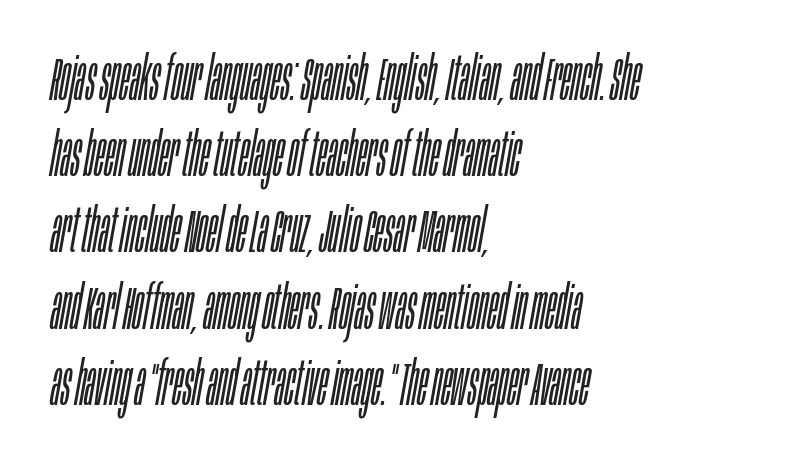
The letterforms sit shoulder to shoulder at normal distance. The designer left line spacing at the default. Plain, unruled lines of type. This sample uses an oblique cut, with every glyph tilted off the vertical. Spacing verdict: proportional, widths tailored to each character.
